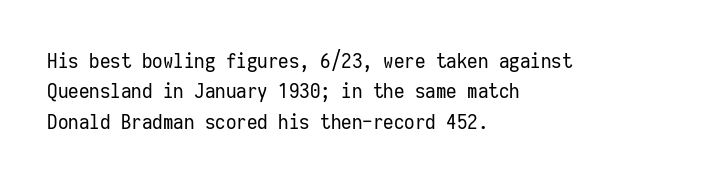
The image shows 21 px text type, upright; set left-aligned, normal line spacing (1.45x), normal letter spacing, not underlined.
